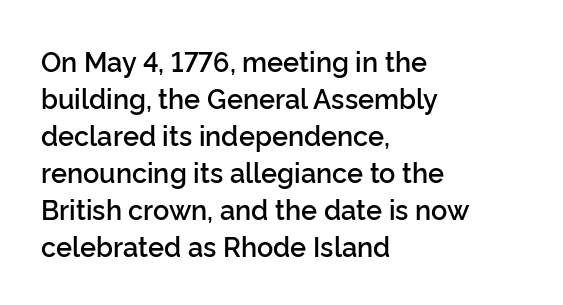
{"italic": "no", "bold": "semi", "underline": "no", "align": "left", "line_spacing": "normal", "line_spacing_ratio": 1.37, "letter_spacing": "normal", "letter_spacing_em": 0.0, "glyph_px": 27}
